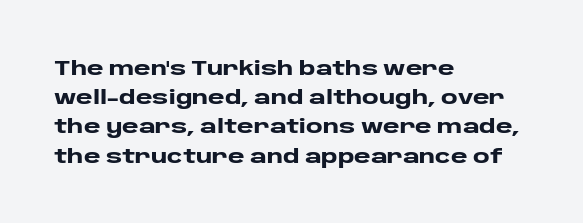
Q: Is the text bold? A: Yes.
Q: Is the text italic (slanted)? A: No, it is upright.
Q: Is the text underlined? A: No.
Q: How is the paragraph aligned? A: Left-aligned.
Q: Is the spacing between letters normal or unusually wide? A: Normal.
Q: Is the spacing between lines tight, normal or loose? A: Normal.
